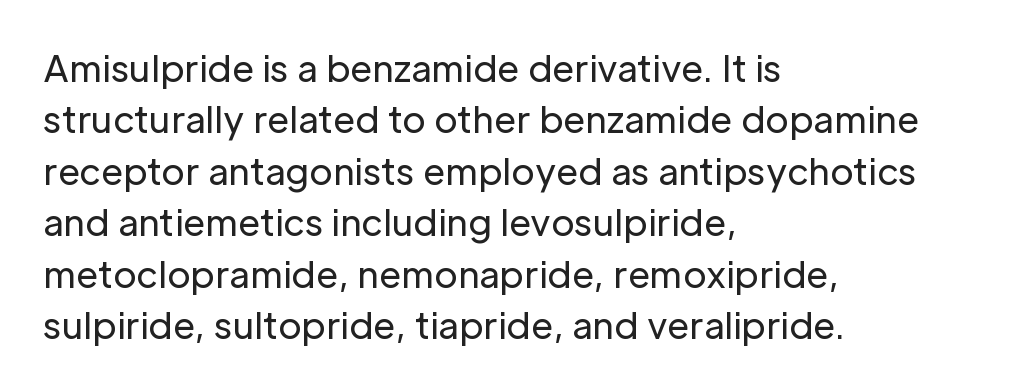
Nope, no serifs anywhere on these letters. Between one letter and the next there's only the usual sliver of space. Unlike italic type, these characters show no tilt at all. The designer left line spacing at the default. The lines in this sample share a left origin and differ only in where they stop.
